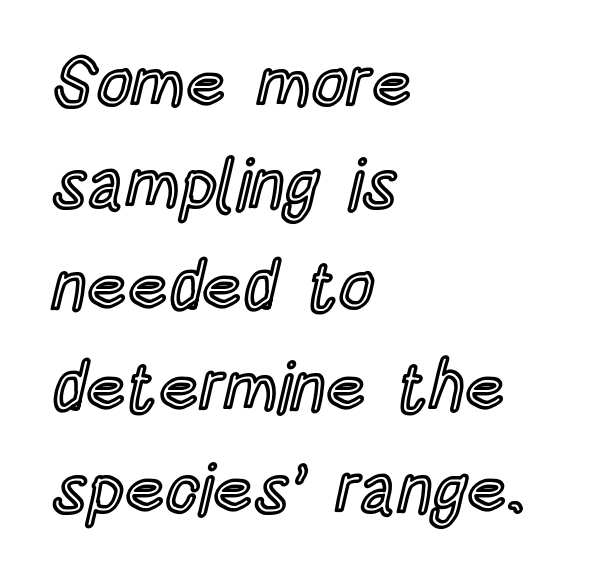
This rendering leaves character spacing at its baseline value. You could not count columns in this text — the font is proportionally spaced. The zone under the glyphs is completely vacant.
